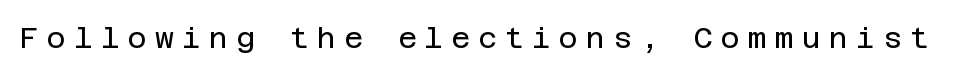
{"serif": "no", "italic": "no", "bold": "no", "weight": "regular", "width": "normal", "stroke_contrast": "low", "x_height": "large", "underline": "no", "letter_spacing": "wide", "letter_spacing_em": 0.28, "glyph_px": 29}
